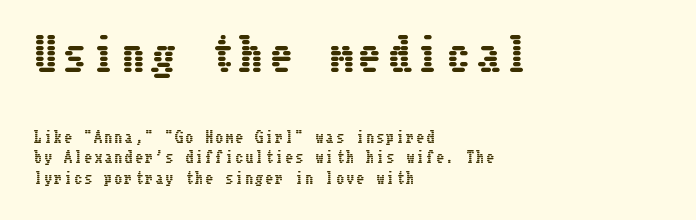
{"italic": "no", "width": "condensed", "stroke_contrast": "low", "x_height": "medium", "underline": "no", "align": "left", "line_spacing": "normal", "line_spacing_ratio": 1.36, "larger_block": "first", "size_ratio": 2.93, "glyph_px": 44}
